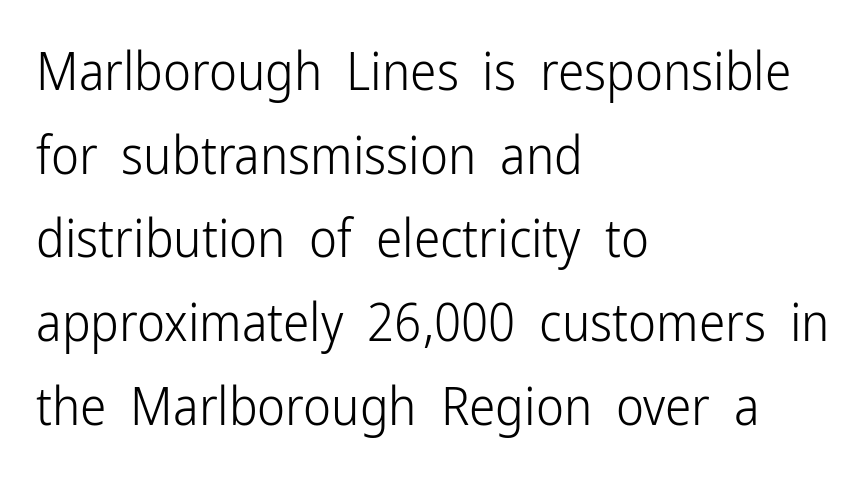
Q: Is the text bold? A: No.
Q: Is the text italic (slanted)? A: No, it is upright.
Q: Is the typeface a serif or a sans-serif typeface? A: Sans-serif.
Q: Is the text underlined? A: No.
Q: How is the paragraph aligned? A: Left-aligned.
Q: Is the spacing between letters normal or unusually wide? A: Normal.
Q: Is the spacing between lines tight, normal or loose? A: Normal.
Q: Width (condensed, normal, or wide)? A: Condensed.
Q: Stroke contrast? A: Low.
Q: x-height? A: Medium.
Q: Monospaced? A: No.
